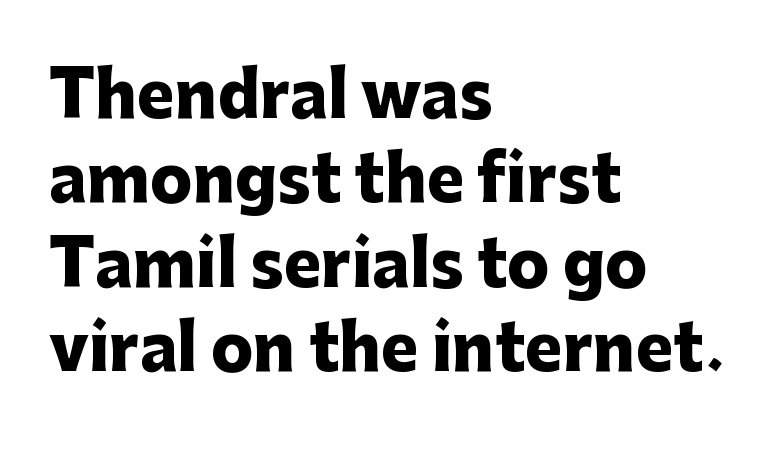
The image shows 63 px heavy sans-serif type, upright; set left-aligned, normal line spacing (1.34x), normal letter spacing, not underlined; low stroke contrast and a medium x-height.
